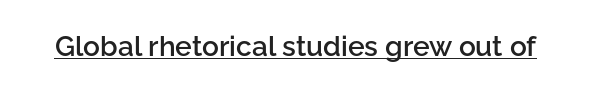
Q: Is the text bold? A: Semi-bold.
Q: Is the text italic (slanted)? A: No, it is upright.
Q: Is the typeface a serif or a sans-serif typeface? A: Sans-serif.
Q: Is the text underlined? A: Yes.
Q: Is the spacing between letters normal or unusually wide? A: Normal.
Q: Width (condensed, normal, or wide)? A: Normal.
Q: Stroke contrast? A: Low.
Q: x-height? A: Medium.
Q: Monospaced? A: No.
